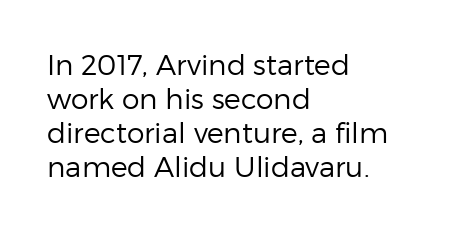
{"serif": "no", "italic": "no", "bold": "no", "weight": "regular", "width": "normal", "stroke_contrast": "low", "x_height": "medium", "monospaced": "no", "underline": "no", "align": "left", "line_spacing_ratio": 1.21, "letter_spacing": "normal", "letter_spacing_em": 0.0, "glyph_px": 28}
